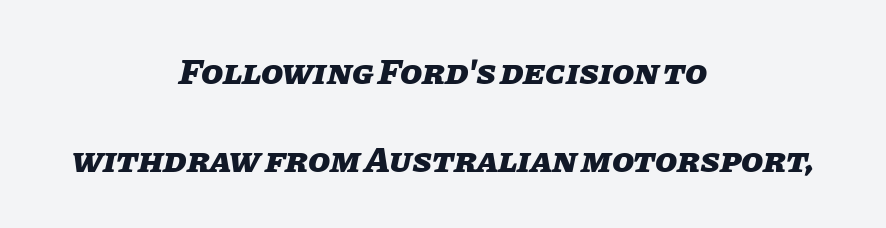
The letters are slanted; this is an italic face. Default kerning and tracking; the words read as compact shapes. The passage shown stacks its lines with a broad gap. Anything drawn beneath the words? Only blank space. Typeset on center — no edge is straight. Do the characters align in a grid? No, the font is proportional.
